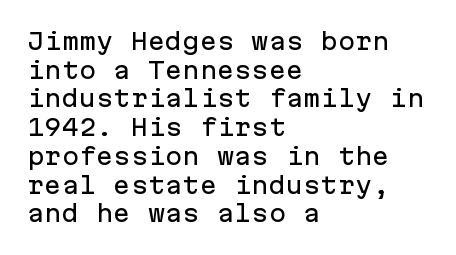
Q: Is the text italic (slanted)? A: No, it is upright.
Q: Is the text underlined? A: No.
Q: How is the paragraph aligned? A: Left-aligned.
Q: Is the spacing between letters normal or unusually wide? A: Normal.
Q: Is the spacing between lines tight, normal or loose? A: Normal.
